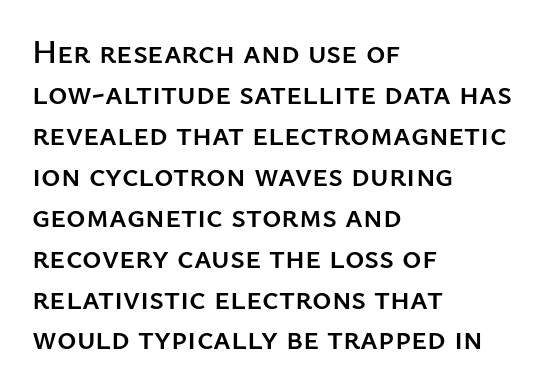
{"serif": "no", "italic": "no", "width": "normal", "stroke_contrast": "low", "x_height": "medium", "monospaced": "no", "underline": "no", "align": "left", "line_spacing_ratio": 1.24, "letter_spacing": "normal", "letter_spacing_em": 0.0, "glyph_px": 33}
